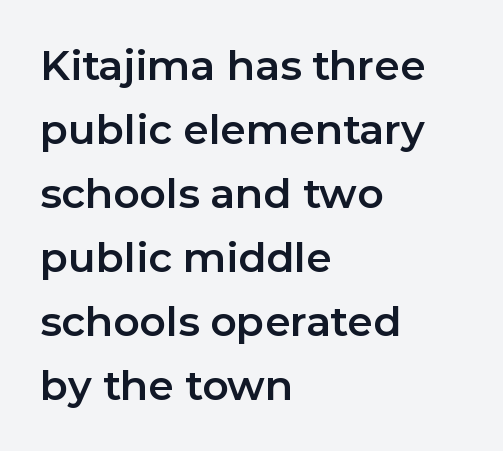
Horizontal alignment here is leftward, the default for most running prose. Letterform terminals end flat and unadorned throughout the passage. Students, observe: this is what conventionally led text looks like. Spacing verdict: proportional, widths tailored to each character. Short note: letters normally spaced. Type without underlining.
